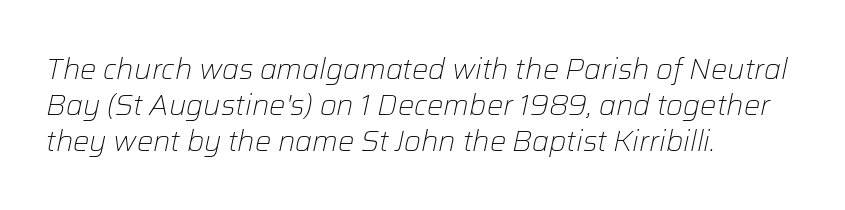
Q: Is the text bold? A: No.
Q: Is the text italic (slanted)? A: Yes, it leans right by about 12 degrees.
Q: Is the text underlined? A: No.
Q: How is the paragraph aligned? A: Left-aligned.
Q: Is the spacing between letters normal or unusually wide? A: Normal.
Q: Width (condensed, normal, or wide)? A: Normal.
Q: Stroke contrast? A: Low.
Q: x-height? A: Medium.
Q: Monospaced? A: No.
